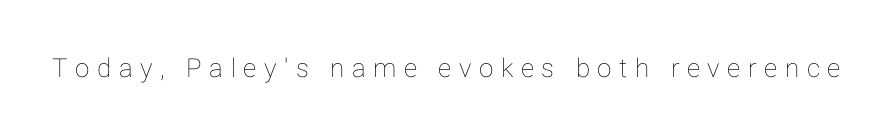
{"italic": "no", "underline": "no", "letter_spacing": "wide", "letter_spacing_em": 0.29, "glyph_px": 26}
